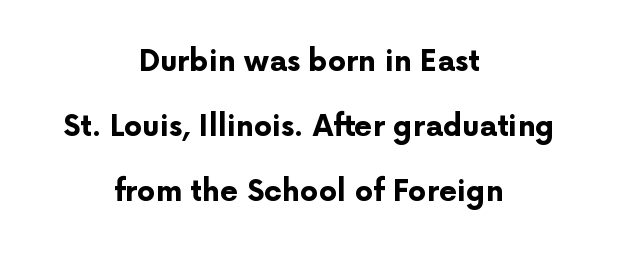
A typesetter would mark this as roman, not italic. Compared with a flush-left layout, this one balances lines on the center instead. Do the characters align in a grid? No, the font is proportional. The characters look thick and weighty, a clear bold.
